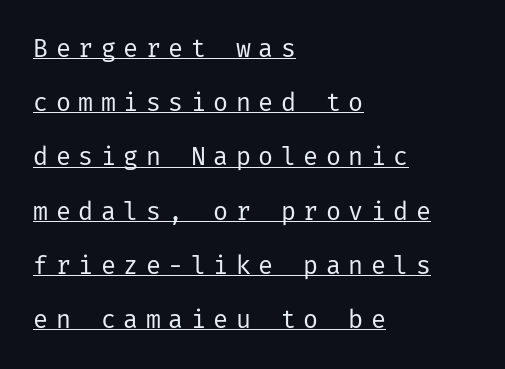
The leading is generous, giving the passage an open texture. Horizontally, the lines are justified to the leading edge only. Glance below the letters and you will spot a drawn line. A light-to-regular cut is what we see here.
